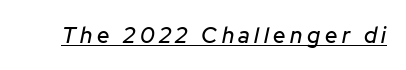
Does a line run under the words? Yes, clearly. The letterforms stand isolated, each surrounded by extra space. The axis of the letterforms is tilted away from vertical.
